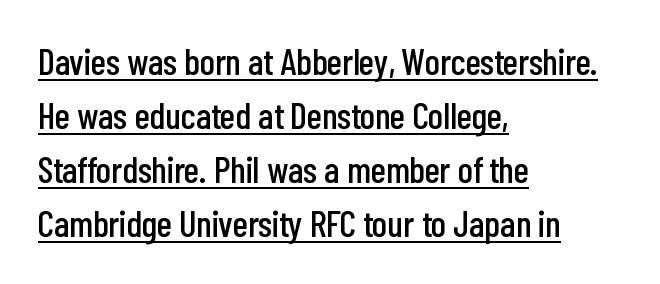
{"serif": "no", "italic": "no", "width": "condensed", "stroke_contrast": "low", "x_height": "medium", "monospaced": "no", "underline": "yes", "align": "left", "line_spacing": "normal", "line_spacing_ratio": 1.46, "letter_spacing": "normal", "letter_spacing_em": 0.0, "glyph_px": 37}
